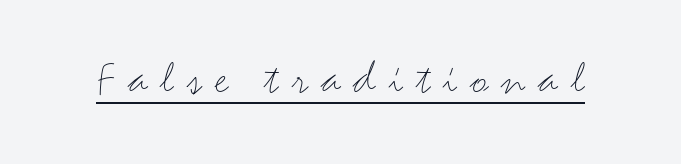
Q: Is the text bold? A: No.
Q: Is the text italic (slanted)? A: Yes.
Q: Is the typeface a serif or a sans-serif typeface? A: Sans-serif.
Q: Is the text underlined? A: Yes.
Q: Is the spacing between letters normal or unusually wide? A: Unusually wide.
Q: Width (condensed, normal, or wide)? A: Wide.
Q: Stroke contrast? A: Medium.
Q: x-height? A: Small.
Q: Monospaced? A: No.
